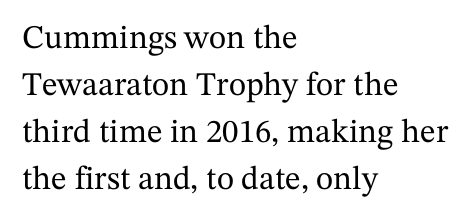
The image shows 33 px serif type, upright; set left-aligned, normal line spacing (1.42x), normal letter spacing, not underlined; medium stroke contrast and a medium x-height.
